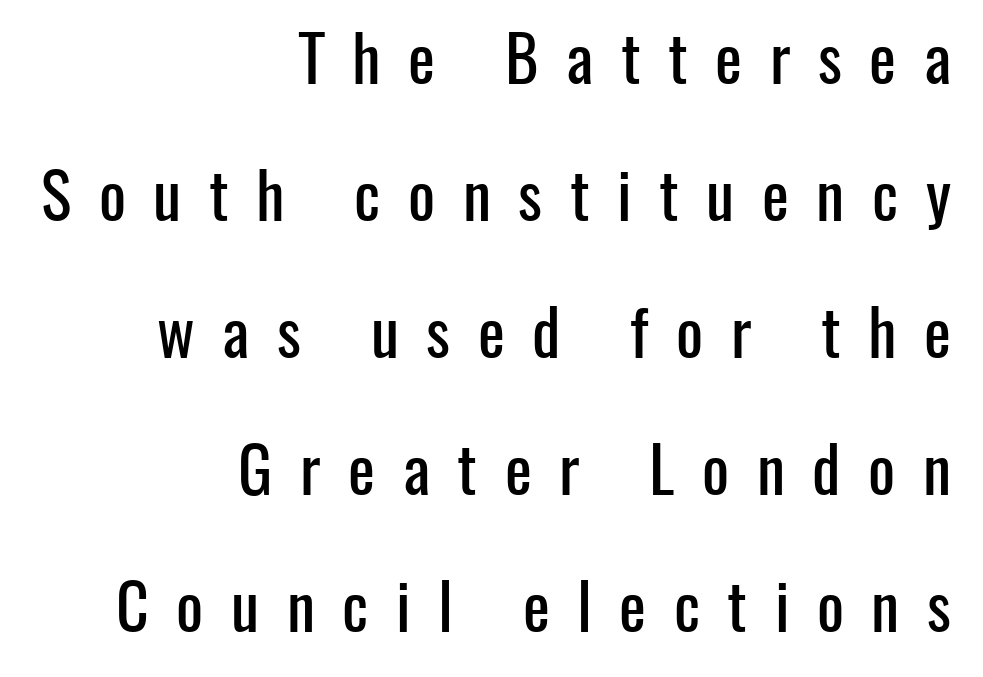
{"serif": "no", "italic": "no", "width": "condensed", "stroke_contrast": "low", "x_height": "medium", "monospaced": "no", "underline": "no", "align": "right", "line_spacing": "loose", "line_spacing_ratio": 2.14, "letter_spacing": "wide", "letter_spacing_em": 0.43, "glyph_px": 64}
